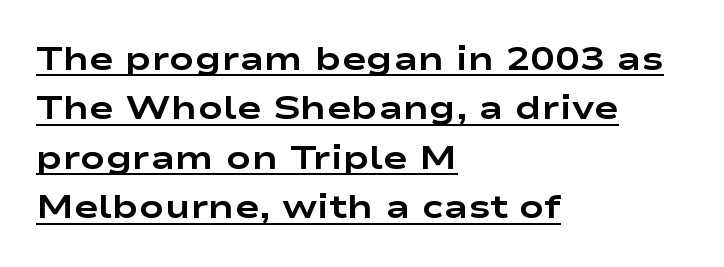
Q: Is the text bold? A: Yes.
Q: Is the text italic (slanted)? A: No, it is upright.
Q: Is the typeface a serif or a sans-serif typeface? A: Sans-serif.
Q: Is the text underlined? A: Yes.
Q: How is the paragraph aligned? A: Left-aligned.
Q: Is the spacing between letters normal or unusually wide? A: Normal.
Q: Is the spacing between lines tight, normal or loose? A: Normal.
Q: Width (condensed, normal, or wide)? A: Wide.
Q: Stroke contrast? A: Low.
Q: x-height? A: Medium.
Q: Monospaced? A: No.
